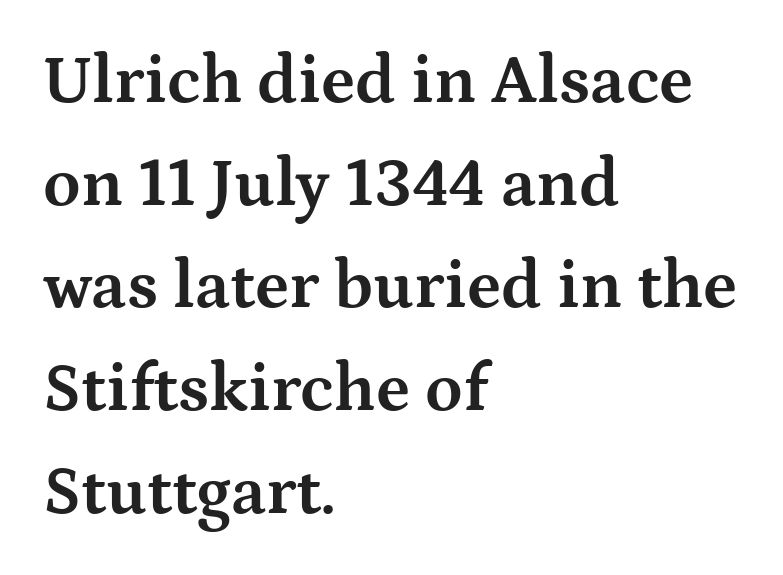
{"serif": "yes", "italic": "no", "bold": "yes", "weight": "bold", "width": "wide", "stroke_contrast": "medium", "x_height": "medium", "monospaced": "no", "underline": "no", "align": "left", "line_spacing": "normal", "line_spacing_ratio": 1.51, "letter_spacing": "normal", "letter_spacing_em": 0.0, "glyph_px": 68}
